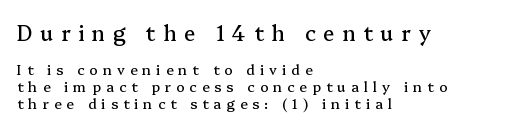
Q: Is the text italic (slanted)? A: No, it is upright.
Q: Is the text underlined? A: No.
Q: How is the paragraph aligned? A: Left-aligned.
Q: Is the spacing between letters normal or unusually wide? A: Unusually wide.
Q: Which block of text is set in a larger size, the first (top) or the second (bottom)? A: The first (top) one.
